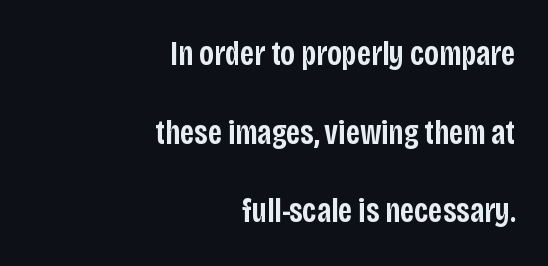
Q: Is the text bold? A: Semi-bold.
Q: Is the text italic (slanted)? A: No, it is upright.
Q: Is the typeface a serif or a sans-serif typeface? A: Sans-serif.
Q: Is the text underlined? A: No.
Q: How is the paragraph aligned? A: Right-aligned.
Q: Is the spacing between letters normal or unusually wide? A: Normal.
Q: Is the spacing between lines tight, normal or loose? A: Loose.
Q: Width (condensed, normal, or wide)? A: Condensed.
Q: Stroke contrast? A: Low.
Q: x-height? A: Large.
Q: Monospaced? A: No.
